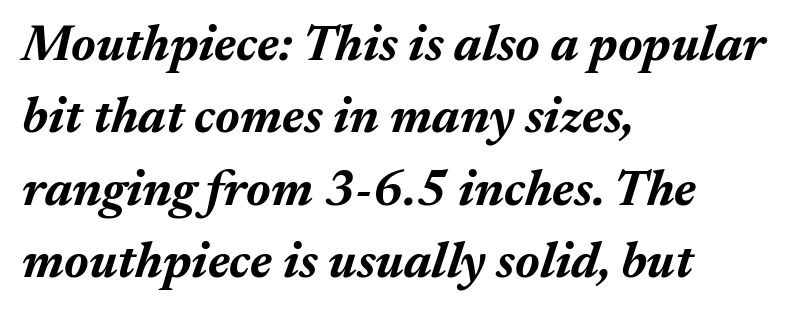
The image shows 51 px bold type, italic (leaning right); set left-aligned, normal line spacing (1.42x), normal letter spacing, not underlined; medium stroke contrast and a medium x-height.
